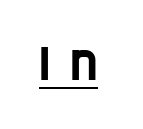
Q: Is the typeface a serif or a sans-serif typeface? A: Sans-serif.
Q: Is the text underlined? A: Yes.
Q: Is the spacing between letters normal or unusually wide? A: Unusually wide.
Q: Width (condensed, normal, or wide)? A: Condensed.
Q: Stroke contrast? A: Low.
Q: x-height? A: Large.
Q: Monospaced? A: No.
